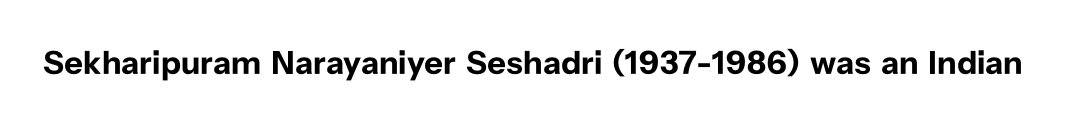
Q: Is the text bold? A: Yes.
Q: Is the text italic (slanted)? A: No, it is upright.
Q: Is the typeface a serif or a sans-serif typeface? A: Sans-serif.
Q: Is the text underlined? A: No.
Q: Is the spacing between letters normal or unusually wide? A: Normal.
Q: Width (condensed, normal, or wide)? A: Normal.
Q: Stroke contrast? A: Low.
Q: x-height? A: Medium.
Q: Monospaced? A: No.
